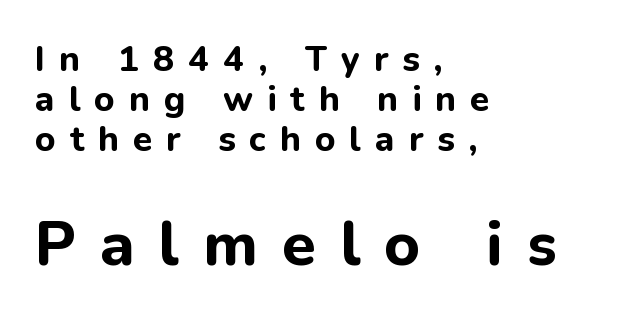
Is this a fixed-width face? No — the glyphs have proportional, varying widths. A dark, heavy texture on the line: the type is bold. Every stem runs plumb, perpendicular to the baseline. How are the letters spaced? Widely, with obvious added tracking. Just letters on the line, the space beneath them empty.
